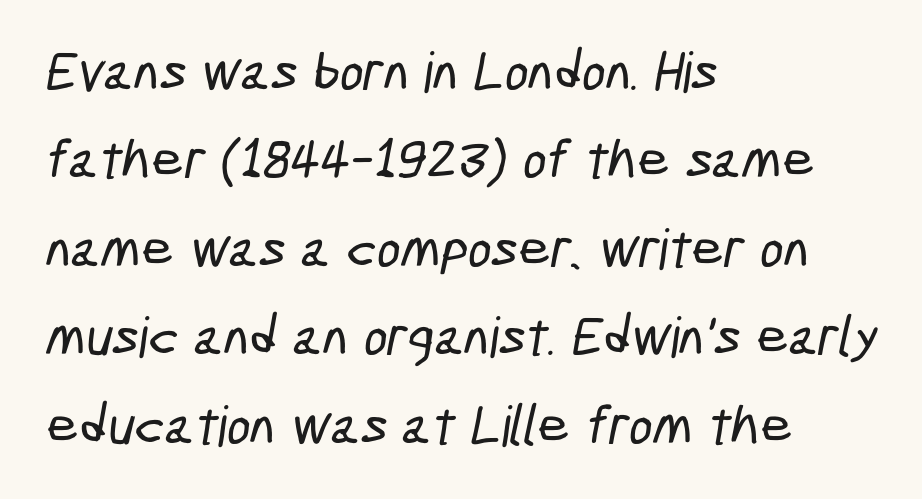
The passage shown is typed in a proportional face where columns would drift. The glyphs in this specimen are sans serif. Horizontal bands of white between lines are of average thickness. The rendering keeps characters at their native spacing.
